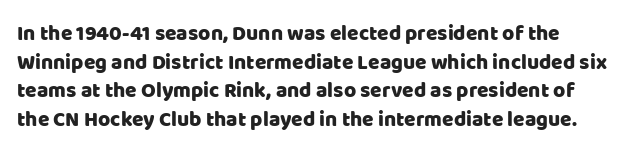
Q: Is the text italic (slanted)? A: No, it is upright.
Q: Is the text underlined? A: No.
Q: Is the spacing between letters normal or unusually wide? A: Normal.
Q: Is the spacing between lines tight, normal or loose? A: Normal.
